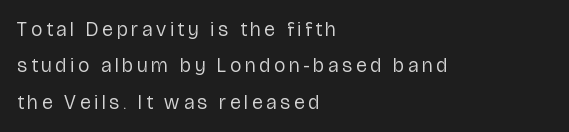
Stems here are at most as thick as an everyday book face. Honestly, the letter spacing is so wide it's the main thing you notice. Vertical strokes here are truly vertical. One-word summary of the alignment: left. The passage shown is not underscored anywhere.
